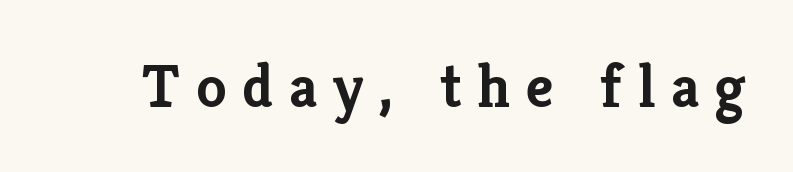
Q: Is the text bold? A: Yes.
Q: Is the text italic (slanted)? A: No, it is upright.
Q: Is the typeface a serif or a sans-serif typeface? A: Serif.
Q: Is the text underlined? A: No.
Q: Is the spacing between letters normal or unusually wide? A: Unusually wide.
Q: Width (condensed, normal, or wide)? A: Normal.
Q: Stroke contrast? A: Low.
Q: x-height? A: Medium.
Q: Monospaced? A: No.
